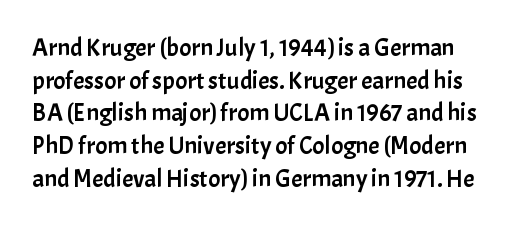
The image shows 25 px text type, upright; set normal line spacing (1.31x), normal letter spacing, not underlined.
